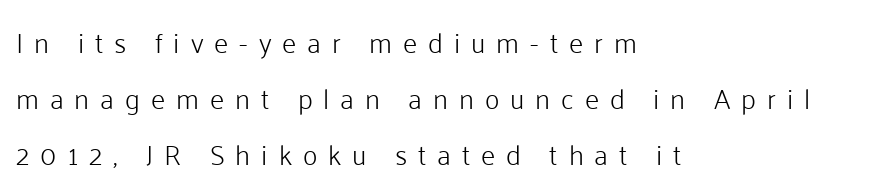
{"serif": "no", "italic": "no", "bold": "no", "weight": "light", "width": "normal", "stroke_contrast": "low", "x_height": "medium", "monospaced": "no", "underline": "no", "align": "left", "line_spacing": "loose", "line_spacing_ratio": 2.0, "letter_spacing": "wide", "letter_spacing_em": 0.39, "glyph_px": 28}
